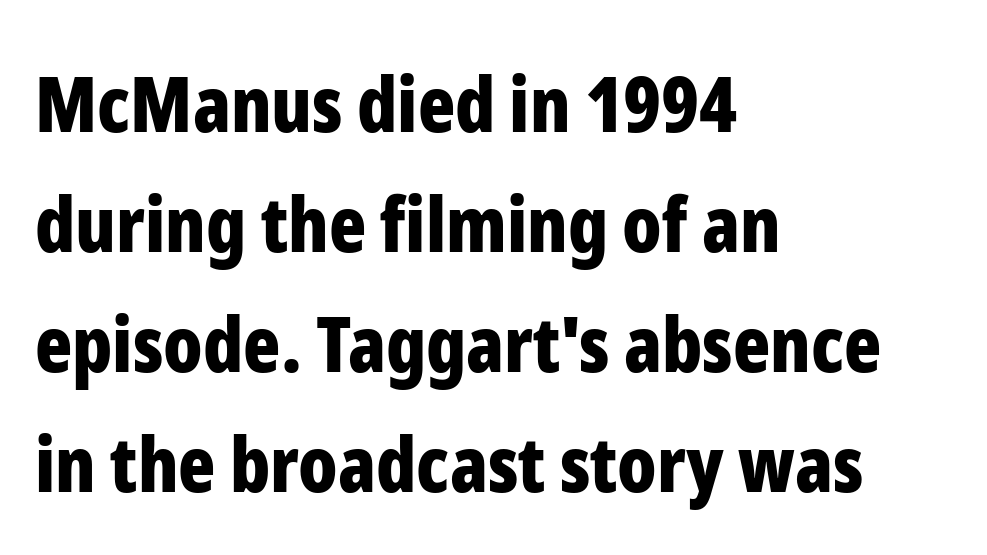
Notice how the stems are strictly vertical — no italics here. Do the characters align in a grid? No, the font is proportional. Are there feet on the stems? There aren't — it's a sans. Teacher's note: observe the even left margin — that is flush-left alignment. Its strokes are broad and dark, the hallmark of bold type.
